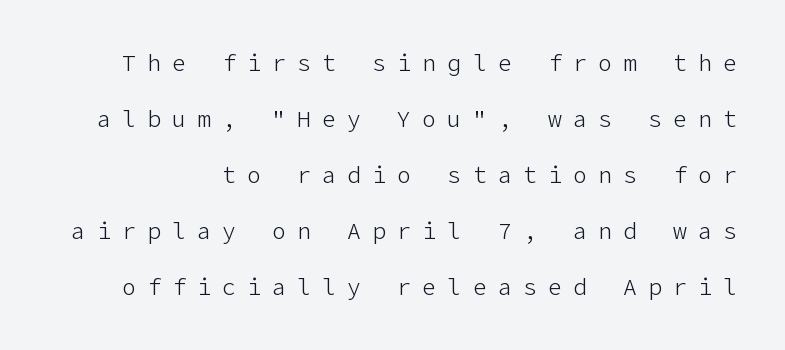
Rendered with straight, roman letterforms. The letterforms stand isolated, each surrounded by extra space. Check the space under the baseline: it is left empty. Heaviness? Minimal to ordinary, like unemphasized prose. Line spacing here is loose.
